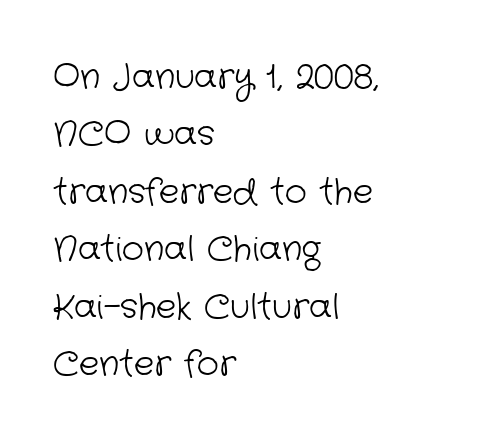
Q: Is the text bold? A: No.
Q: Is the typeface a serif or a sans-serif typeface? A: Sans-serif.
Q: Is the text underlined? A: No.
Q: How is the paragraph aligned? A: Left-aligned.
Q: Is the spacing between letters normal or unusually wide? A: Normal.
Q: Is the spacing between lines tight, normal or loose? A: Normal.
Q: Width (condensed, normal, or wide)? A: Normal.
Q: Stroke contrast? A: Low.
Q: x-height? A: Medium.
Q: Monospaced? A: No.
